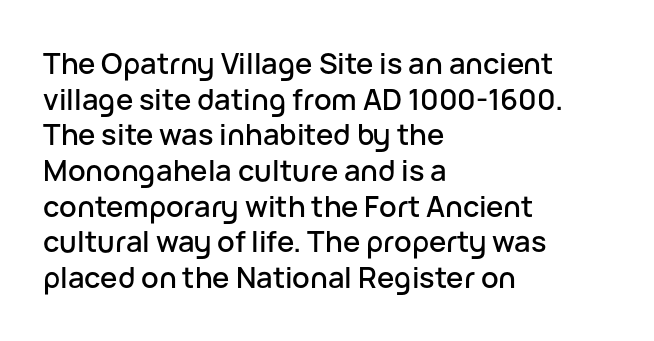
Leftover space on each line is placed entirely after the last word. A sans-serif font was chosen for this passage. Plain, unruled lines of type. The rendering uses natural spacing where letterforms have individual widths. This is the regular roman posture of the typeface.
